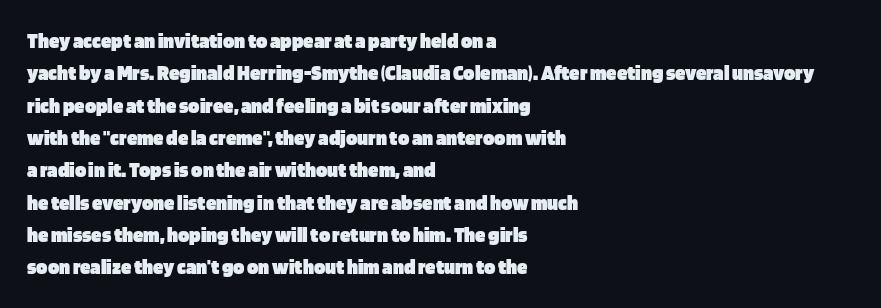
Q: Is the text bold? A: Yes.
Q: Is the text italic (slanted)? A: No, it is upright.
Q: Is the text underlined? A: No.
Q: How is the paragraph aligned? A: Left-aligned.
Q: Is the spacing between letters normal or unusually wide? A: Normal.
Q: Is the spacing between lines tight, normal or loose? A: Normal.
